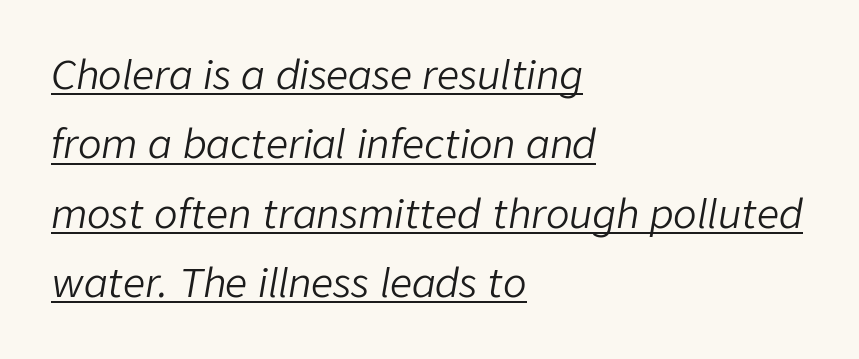
{"italic": "yes", "lean": "right", "slant_degrees": 9, "bold": "no", "weight": "light", "width": "normal", "stroke_contrast": "low", "x_height": "medium", "monospaced": "no", "underline": "yes", "align": "left", "line_spacing_ratio": 1.78, "letter_spacing": "normal", "letter_spacing_em": 0.0, "glyph_px": 39}
